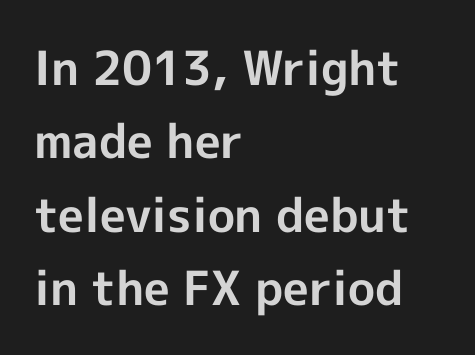
A normal amount of white space separates one row of letters from the next. To sum up the face: it is a sans, with no serifs. Chunky letters — that's bold for sure. Left-aligned paragraph, ragged on the right. The passage shown is typed in a proportional face where columns would drift. Letter spacing: default.
